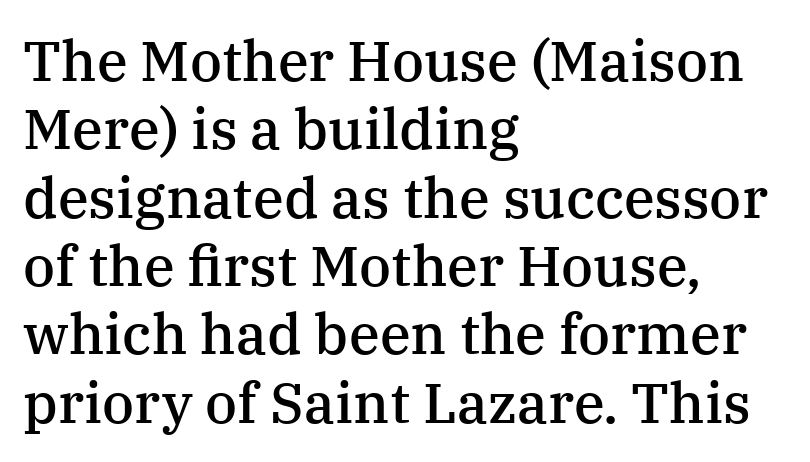
Q: Is the text bold? A: Semi-bold.
Q: Is the text italic (slanted)? A: No, it is upright.
Q: Is the typeface a serif or a sans-serif typeface? A: Serif.
Q: Is the text underlined? A: No.
Q: How is the paragraph aligned? A: Left-aligned.
Q: Is the spacing between letters normal or unusually wide? A: Normal.
Q: Width (condensed, normal, or wide)? A: Normal.
Q: Stroke contrast? A: Medium.
Q: x-height? A: Medium.
Q: Monospaced? A: No.
